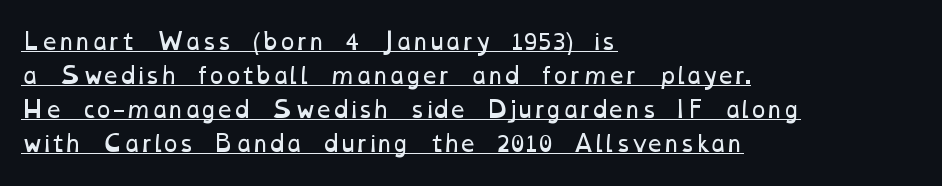
The image shows 22 px text type; set left-aligned, normal line spacing (1.55x), normal letter spacing, underlined.
